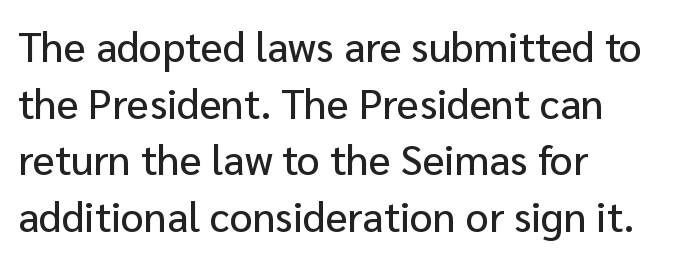
Q: Is the text italic (slanted)? A: No, it is upright.
Q: Is the typeface a serif or a sans-serif typeface? A: Sans-serif.
Q: Is the text underlined? A: No.
Q: How is the paragraph aligned? A: Left-aligned.
Q: Is the spacing between letters normal or unusually wide? A: Normal.
Q: Is the spacing between lines tight, normal or loose? A: Normal.
Q: Width (condensed, normal, or wide)? A: Normal.
Q: Stroke contrast? A: Low.
Q: x-height? A: Medium.
Q: Monospaced? A: No.
